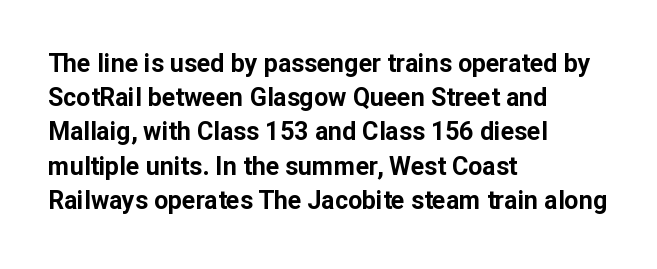
The image shows 25 px bold type, upright; set left-aligned, normal line spacing (1.37x), normal letter spacing, not underlined.
